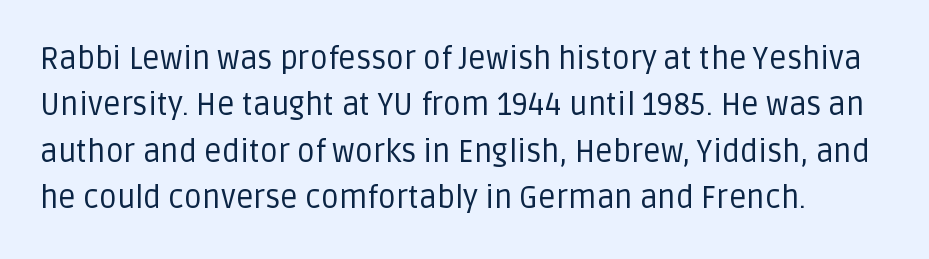
Q: Is the text bold? A: No.
Q: Is the text italic (slanted)? A: No, it is upright.
Q: Is the typeface a serif or a sans-serif typeface? A: Sans-serif.
Q: Is the text underlined? A: No.
Q: Is the spacing between letters normal or unusually wide? A: Normal.
Q: Is the spacing between lines tight, normal or loose? A: Normal.
Q: Width (condensed, normal, or wide)? A: Normal.
Q: Stroke contrast? A: Low.
Q: x-height? A: Large.
Q: Monospaced? A: No.
